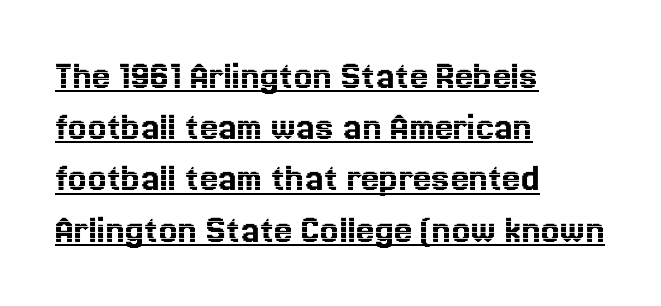
The image shows 41 px text type, upright; set left-aligned, normal line spacing (1.25x), normal letter spacing, underlined; a medium x-height.
